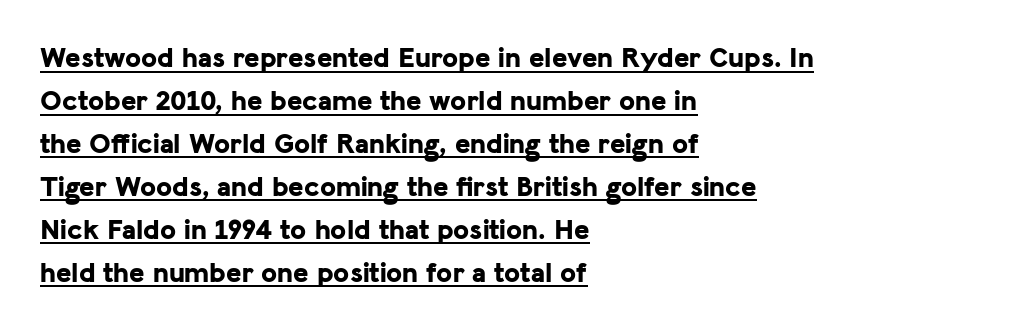
{"serif": "no", "italic": "no", "bold": "yes", "weight": "bold", "width": "normal", "stroke_contrast": "low", "x_height": "medium", "monospaced": "no", "underline": "yes", "align": "left", "line_spacing": "normal", "line_spacing_ratio": 1.48, "letter_spacing": "normal", "letter_spacing_em": 0.0, "glyph_px": 29}
